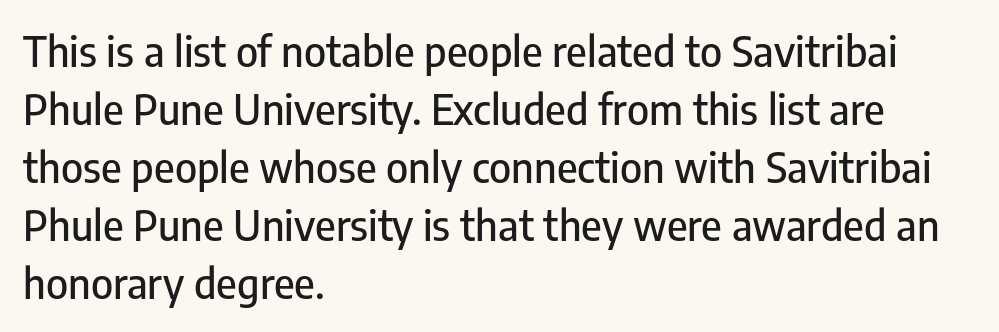
Interline gaps are of average width in this sample. Observe the absence of serifs on each vertical stroke in this sample. Quick note: underline off. In terms of letterspacing, this is plain default setting. Left-aligned paragraph, ragged on the right. Notice how the stems are strictly vertical — no italics here.
